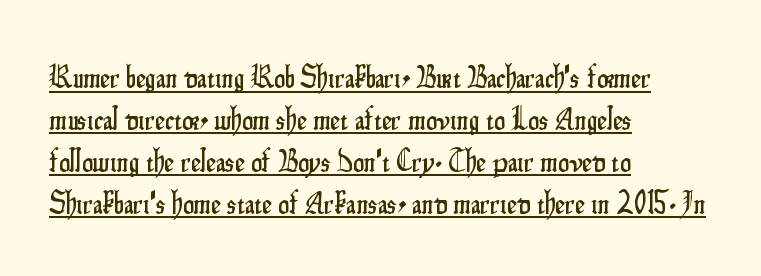
The image shows 31 px condensed sans-serif type, upright; set left-aligned, normal line spacing (1.35x), normal letter spacing, underlined; low stroke contrast and a small x-height.
